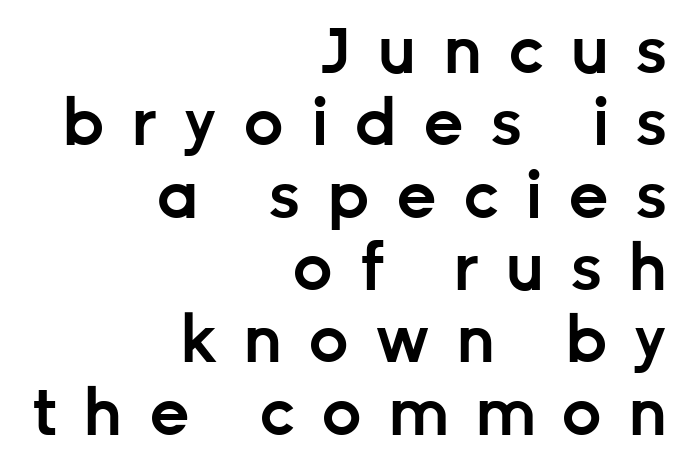
Where is the straight margin? On the right. Short note: letters widely spaced. The font family rendered here belongs to the sans-serif group. Heft: intermediate — a semibold. If you drew a line through each stem, it would be perfectly vertical.
